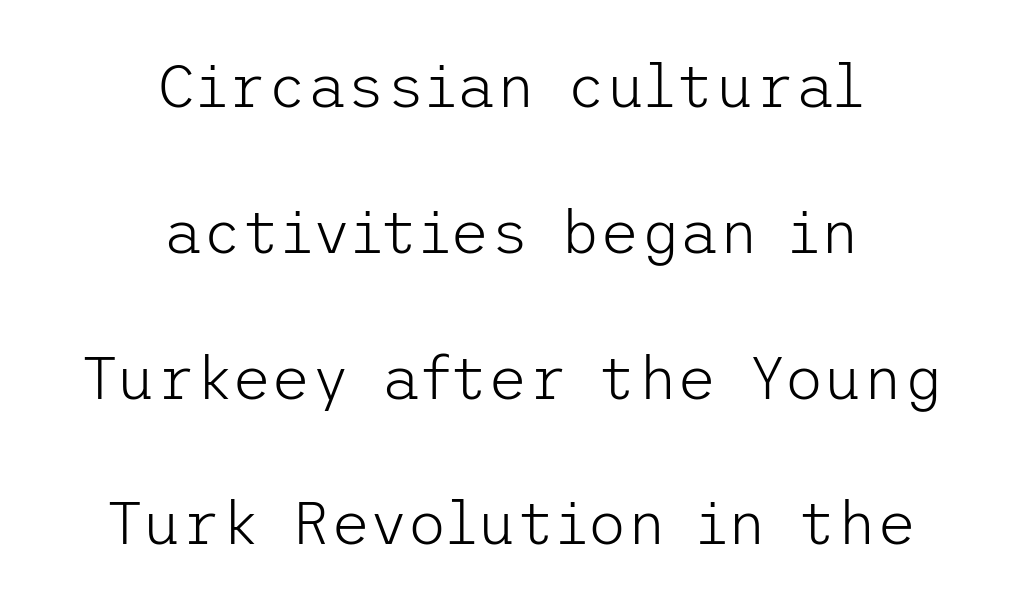
No italicization has been applied; the sample stays upright. Which margin do the lines hug? Neither — every line sits in the middle. The font family rendered here belongs to the sans-serif group. Letter spacing: default. The words here are not underlined. Compared with typical paragraphs, the rows here are farther apart.
